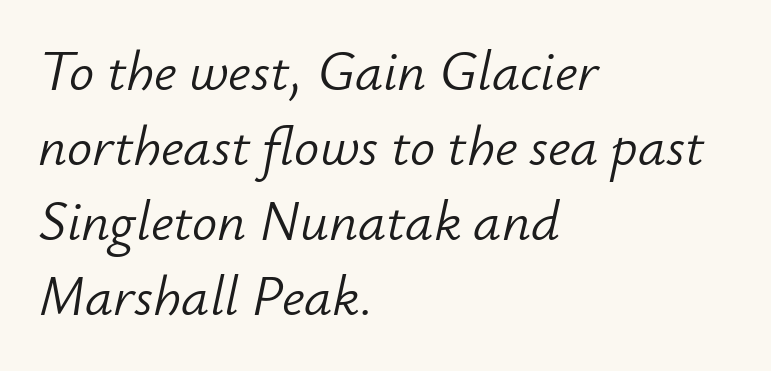
Unmarked baselines from the first word to the last. Italic: yes, the glyphs are oblique. Tracking value appears to be zero — textbook default spacing. Looks like regular typesetting: each glyph gets only the width it needs.
